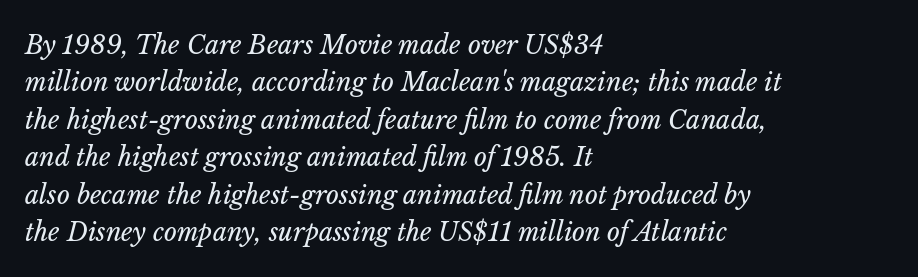
The weight would be labelled regular, book, light, or lighter still. The letters sit at their default tracking, neither squeezed nor spread. Would a proofreader flag this as italicized? Yes. The glyphs are unaccompanied by any horizontal stroke below them.
